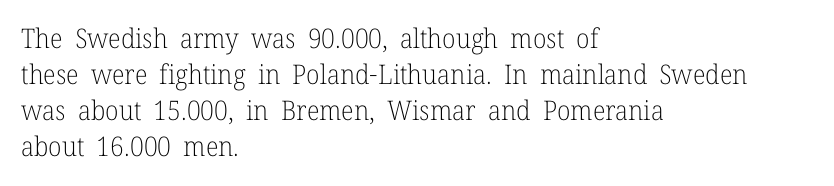
The image shows 27 px text type, upright; set left-aligned, normal line spacing (1.33x), normal letter spacing, not underlined.
